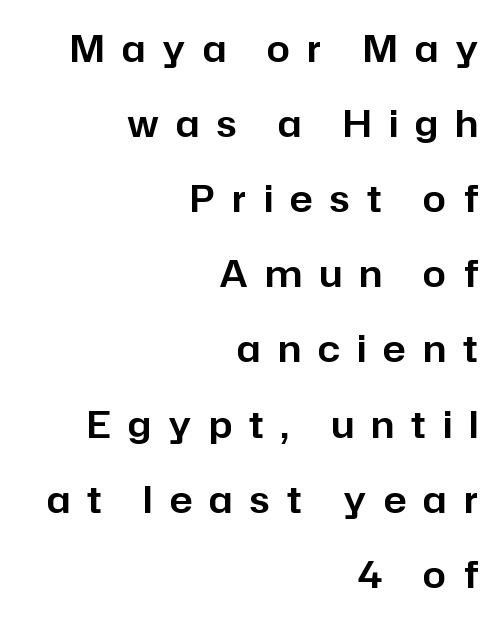
{"serif": "no", "italic": "no", "width": "normal", "stroke_contrast": "low", "x_height": "medium", "monospaced": "no", "underline": "no", "align": "right", "line_spacing": "loose", "line_spacing_ratio": 2.03, "letter_spacing": "wide", "letter_spacing_em": 0.47, "glyph_px": 37}
